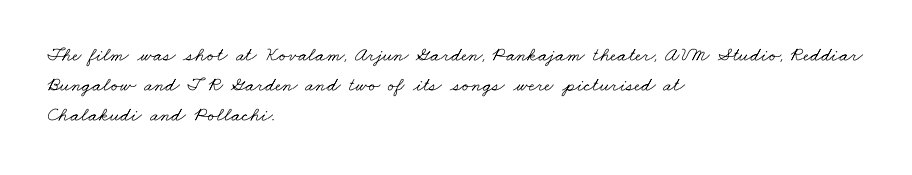
{"bold": "no", "underline": "no", "align": "left", "line_spacing": "normal", "line_spacing_ratio": 1.51, "letter_spacing": "normal", "letter_spacing_em": 0.0, "glyph_px": 20}
